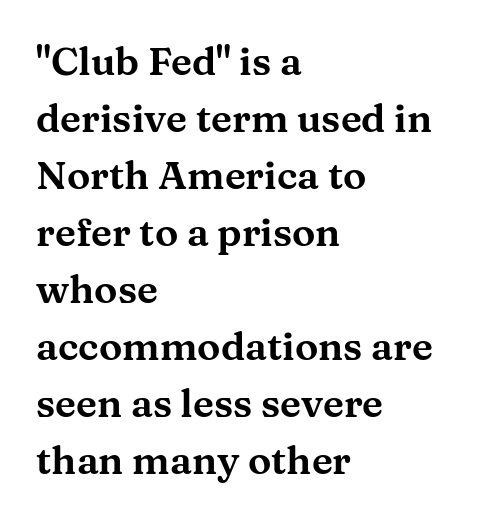
Q: Is the text italic (slanted)? A: No, it is upright.
Q: Is the typeface a serif or a sans-serif typeface? A: Serif.
Q: Is the text underlined? A: No.
Q: How is the paragraph aligned? A: Left-aligned.
Q: Is the spacing between letters normal or unusually wide? A: Normal.
Q: Is the spacing between lines tight, normal or loose? A: Normal.
Q: Width (condensed, normal, or wide)? A: Wide.
Q: Stroke contrast? A: Medium.
Q: x-height? A: Medium.
Q: Monospaced? A: No.
